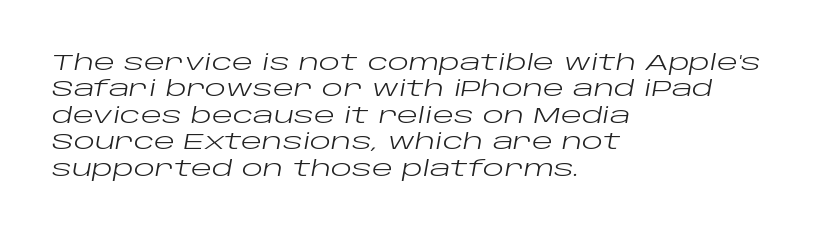
The image shows 22 px text type, italic (leaning right); set left-aligned, line spacing 1.2x, normal letter spacing, not underlined.
